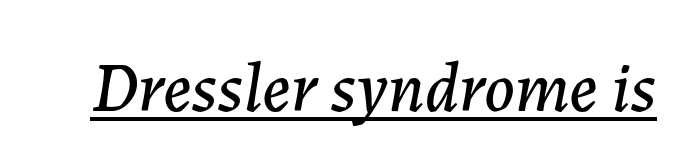
A typesetter would call this proportional, since set widths differ per character. This rendering features underlined lettering. Words appear dense and cohesive because spacing is normal. The letters are slanted; this is an italic face.
